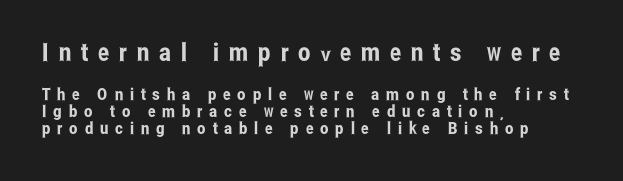
The image shows 25 px text type, upright; set left-aligned, tight line spacing (1.0x), unusually wide letter spacing (+0.39 em), not underlined; the first (top) block is 1.47x larger.
